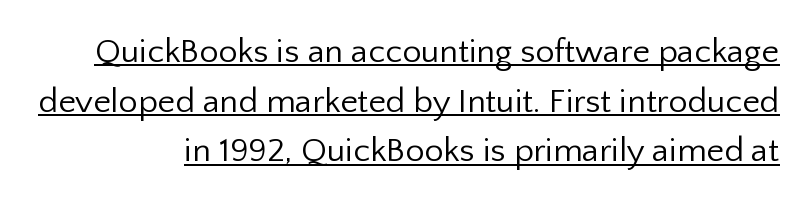
Q: Is the text bold? A: No.
Q: Is the text italic (slanted)? A: No, it is upright.
Q: Is the typeface a serif or a sans-serif typeface? A: Sans-serif.
Q: Is the text underlined? A: Yes.
Q: How is the paragraph aligned? A: Right-aligned.
Q: Is the spacing between letters normal or unusually wide? A: Normal.
Q: Is the spacing between lines tight, normal or loose? A: Normal.
Q: Width (condensed, normal, or wide)? A: Normal.
Q: Stroke contrast? A: Low.
Q: x-height? A: Medium.
Q: Monospaced? A: No.
